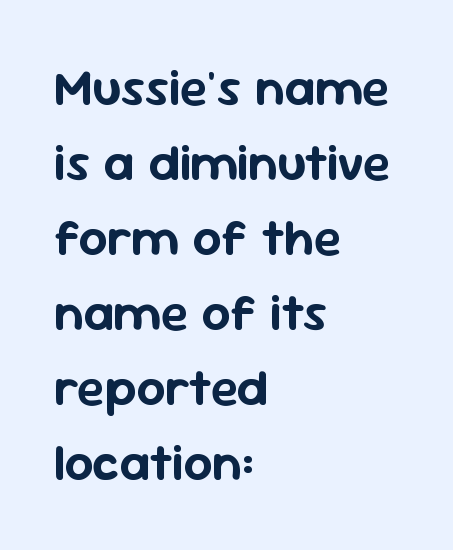
Every row of glyphs begins at an identical x-position on the left. What kind of face is this? One without serifs — a sans. Short note: letters normally spaced. What's the leading like? Ordinary, nothing unusual. The face used here is proportionally spaced, like ordinary book or web type. The specimen reads as upright at a glance.
